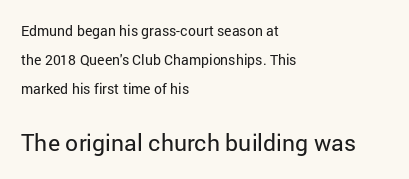
Q: Is the text bold? A: No.
Q: Is the text italic (slanted)? A: No, it is upright.
Q: Is the text underlined? A: No.
Q: How is the paragraph aligned? A: Left-aligned.
Q: Is the spacing between letters normal or unusually wide? A: Normal.
Q: Is the spacing between lines tight, normal or loose? A: Loose.
Q: Which block of text is set in a larger size, the first (top) or the second (bottom)? A: The second (bottom) one.
